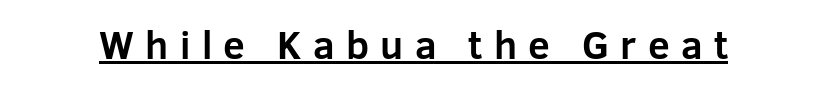
Tall strokes in this sample are plumb rather than angled. The glyphs have the mass of a bold cut. Proportional: the letters do not fall into vertical columns. Look at the bottom of the vertical strokes: they stop flat, with no serifs. The rendered words wear a rule along their underside. Students, note that the glyphs here are deliberately spaced far apart.
